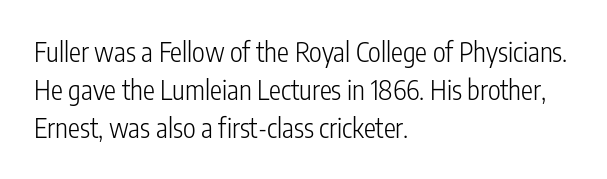
Q: Is the text bold? A: No.
Q: Is the text italic (slanted)? A: No, it is upright.
Q: Is the text underlined? A: No.
Q: How is the paragraph aligned? A: Left-aligned.
Q: Is the spacing between letters normal or unusually wide? A: Normal.
Q: Is the spacing between lines tight, normal or loose? A: Normal.
